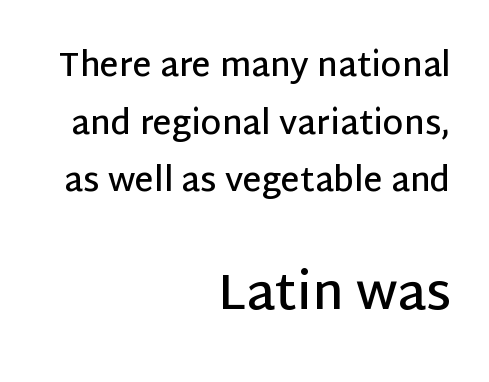
The image shows 50 px semibold sans-serif type, upright; set right-aligned, line spacing 1.75x, normal letter spacing, not underlined; the second (bottom) block is 1.52x larger; low stroke contrast and a large x-height.
